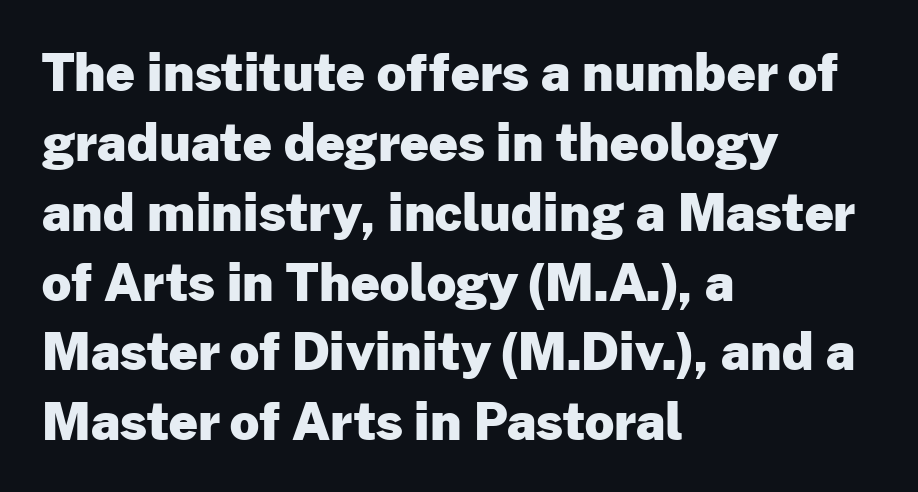
The letters advance in unequal steps, a hallmark of proportional type. The gap between lines stays unmarked. A typesetter would call this leading conventional body-copy spacing. Alignment: flush left.
